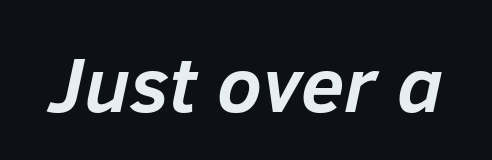
Quick note: italic. Notice how thick the strokes are: this is what a full bold looks like. These lines are rendered in a variable-pitch font. Honestly, the letter spacing is just normal — you wouldn't notice it. The passage shown is not underscored anywhere.
